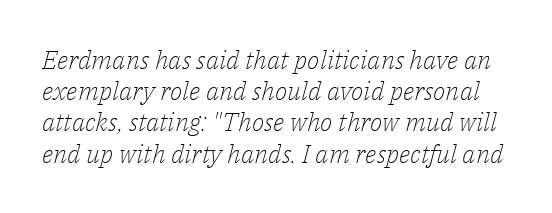
Q: Is the text bold? A: No.
Q: Is the text italic (slanted)? A: Yes, it leans right by about 14 degrees.
Q: Is the text underlined? A: No.
Q: Is the spacing between letters normal or unusually wide? A: Normal.
